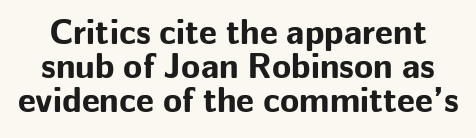
Q: Is the text bold? A: Yes.
Q: Is the text italic (slanted)? A: No, it is upright.
Q: Is the typeface a serif or a sans-serif typeface? A: Sans-serif.
Q: Is the text underlined? A: No.
Q: Is the spacing between letters normal or unusually wide? A: Normal.
Q: Is the spacing between lines tight, normal or loose? A: Tight.
Q: Width (condensed, normal, or wide)? A: Normal.
Q: Stroke contrast? A: Low.
Q: x-height? A: Medium.
Q: Monospaced? A: No.
